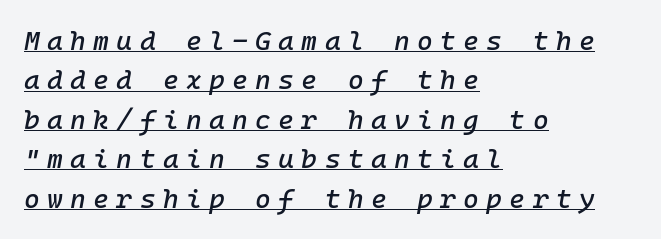
The image shows 27 px text type, italic (leaning right); set left-aligned, normal line spacing (1.46x), unusually wide letter spacing (+0.27 em), underlined.
